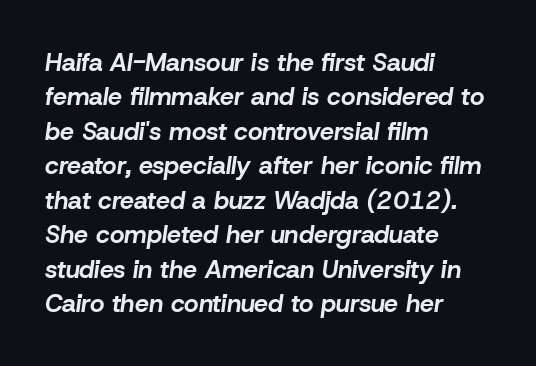
Q: Is the text bold? A: Yes.
Q: Is the text italic (slanted)? A: Yes, it leans right by about 8 degrees.
Q: Is the text underlined? A: No.
Q: How is the paragraph aligned? A: Left-aligned.
Q: Is the spacing between letters normal or unusually wide? A: Normal.
Q: Is the spacing between lines tight, normal or loose? A: Normal.
